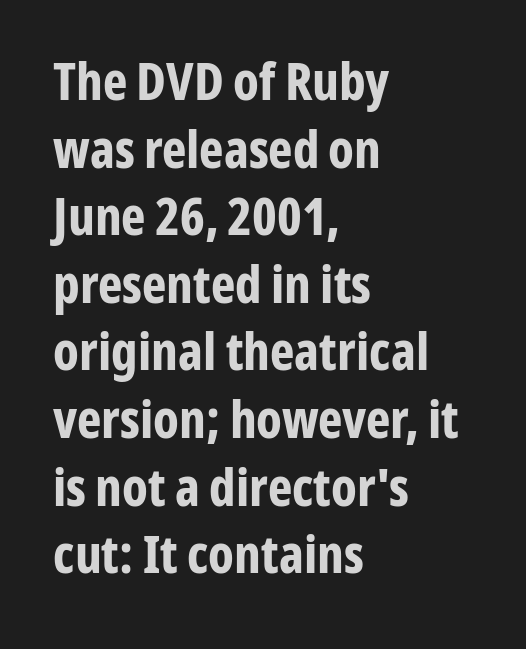
{"serif": "no", "italic": "no", "bold": "yes", "weight": "bold", "width": "condensed", "stroke_contrast": "low", "x_height": "medium", "monospaced": "no", "underline": "no", "align": "left", "line_spacing": "normal", "line_spacing_ratio": 1.3, "letter_spacing": "normal", "letter_spacing_em": 0.0, "glyph_px": 52}
